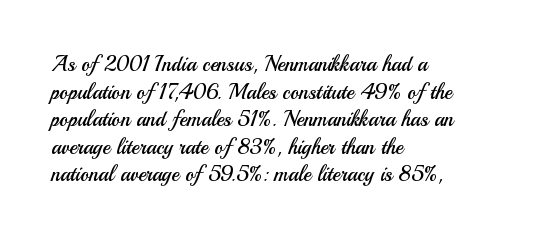
Teacher's note: observe the even left margin — that is flush-left alignment. The line texture is even and compact thanks to regular tracking. The baseline area is clear.
